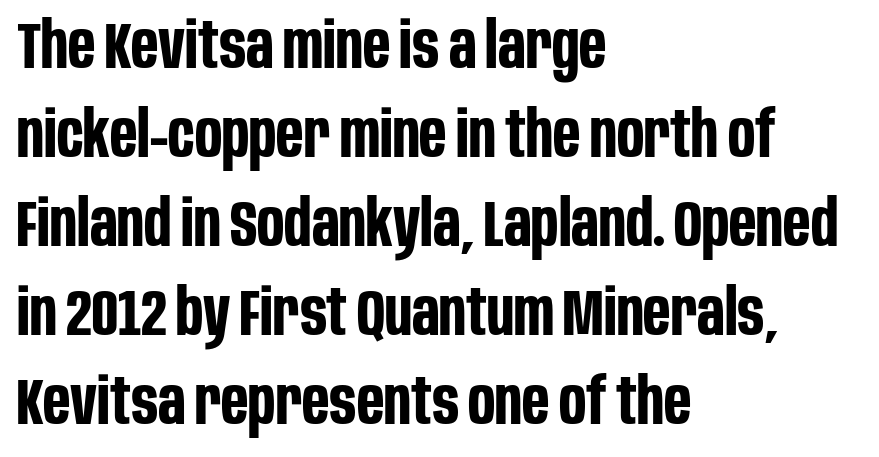
{"serif": "no", "italic": "no", "bold": "yes", "weight": "bold", "width": "condensed", "stroke_contrast": "low", "x_height": "large", "monospaced": "no", "underline": "no", "align": "left", "line_spacing": "normal", "line_spacing_ratio": 1.39, "letter_spacing": "normal", "letter_spacing_em": 0.0, "glyph_px": 64}
